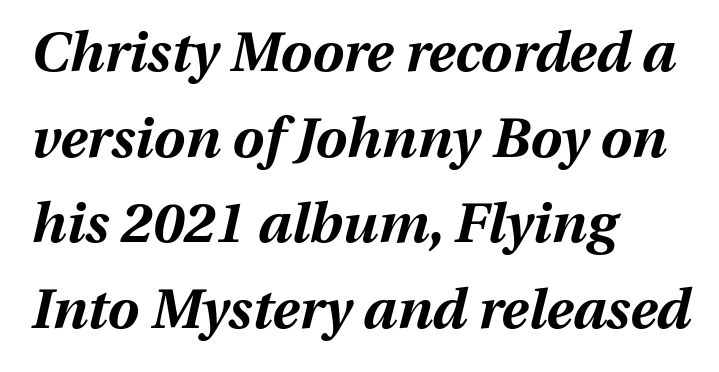
The space between consecutive lines is moderate. Just letters on the line, the space beneath them empty. Each letter keeps its own natural width here, so spacing adapts to shape. The tracking reads as untouched default to a designer's eye. This sample is left-justified, so line endings fall wherever the words run out.
